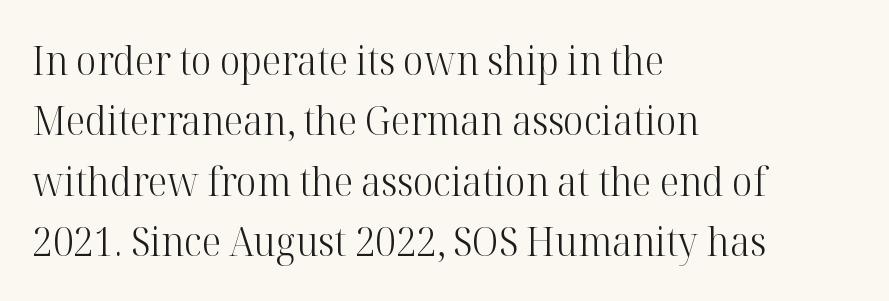
Q: Is the text bold? A: No.
Q: Is the text italic (slanted)? A: No, it is upright.
Q: Is the typeface a serif or a sans-serif typeface? A: Serif.
Q: Is the text underlined? A: No.
Q: How is the paragraph aligned? A: Left-aligned.
Q: Is the spacing between letters normal or unusually wide? A: Normal.
Q: Is the spacing between lines tight, normal or loose? A: Normal.
Q: Width (condensed, normal, or wide)? A: Normal.
Q: Stroke contrast? A: High.
Q: x-height? A: Medium.
Q: Monospaced? A: No.
